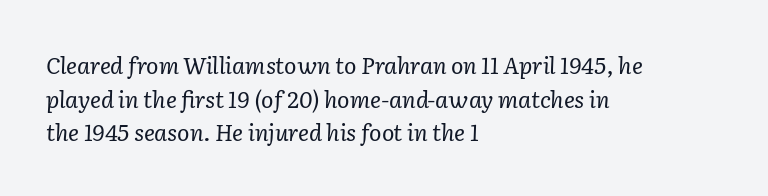
Q: Is the text bold? A: No.
Q: Is the text italic (slanted)? A: Yes, it leans right by about 2 degrees.
Q: Is the text underlined? A: No.
Q: How is the paragraph aligned? A: Left-aligned.
Q: Is the spacing between letters normal or unusually wide? A: Normal.
Q: Is the spacing between lines tight, normal or loose? A: Normal.
